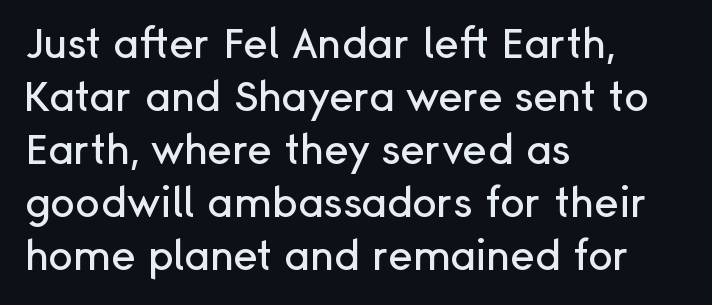
The image shows 41 px sans-serif type, upright; set left-aligned, normal line spacing (1.29x), normal letter spacing, not underlined; low stroke contrast and a medium x-height.
